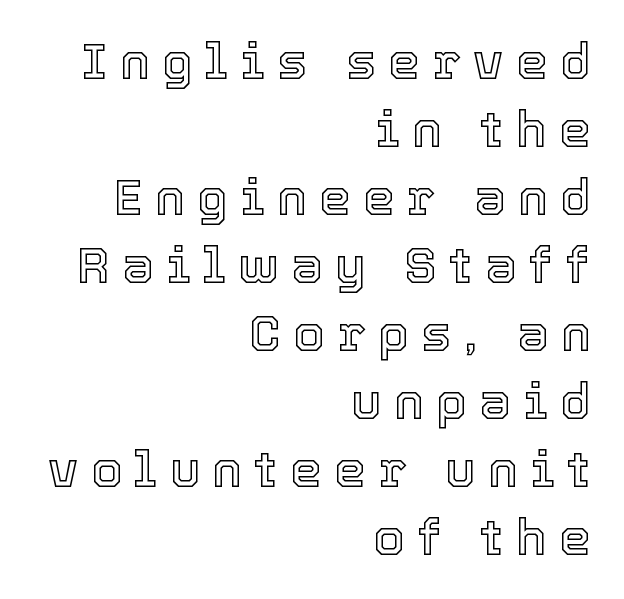
{"italic": "no", "width": "normal", "x_height": "medium", "monospaced": "no", "underline": "no", "align": "right", "line_spacing": "normal", "line_spacing_ratio": 1.36, "letter_spacing": "wide", "letter_spacing_em": 0.25, "glyph_px": 50}
